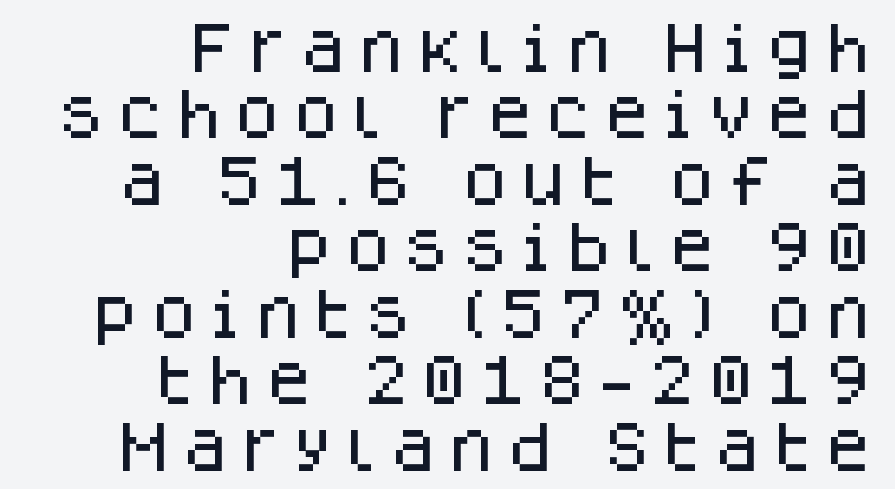
The typesetter chose a ragged-left arrangement here. Descenders are the only things crossing below the line. Varying glyph widths throughout — classic text-font behaviour. Spacing between characters has been opened up far beyond the box default. The letters stand straight up with perfectly vertical stems.
